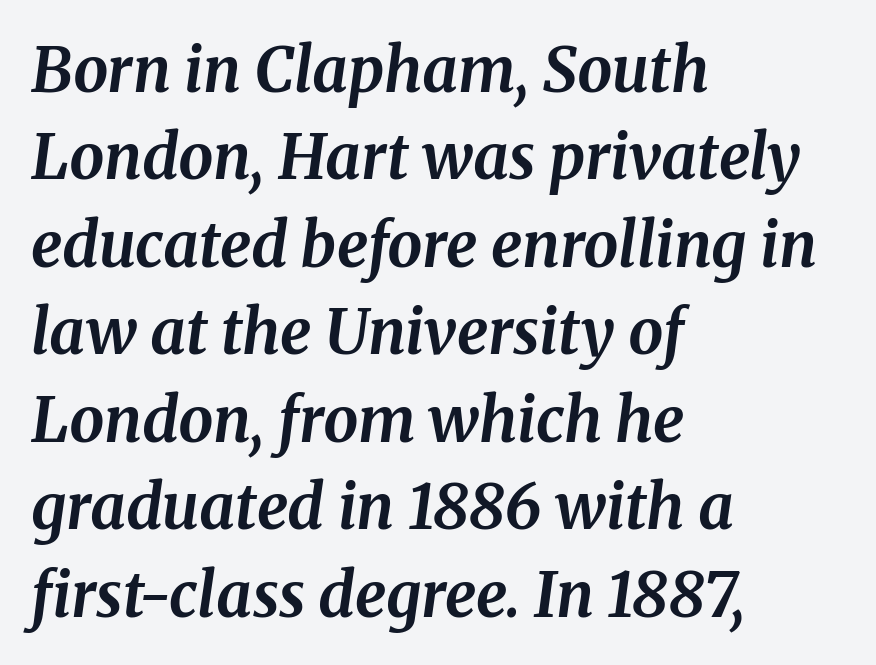
{"serif": "yes", "italic": "yes", "lean": "right", "slant_degrees": 8, "bold": "yes", "weight": "bold", "width": "normal", "stroke_contrast": "medium", "x_height": "medium", "monospaced": "no", "underline": "no", "align": "left", "line_spacing": "normal", "line_spacing_ratio": 1.41, "letter_spacing": "normal", "letter_spacing_em": 0.0, "glyph_px": 62}
